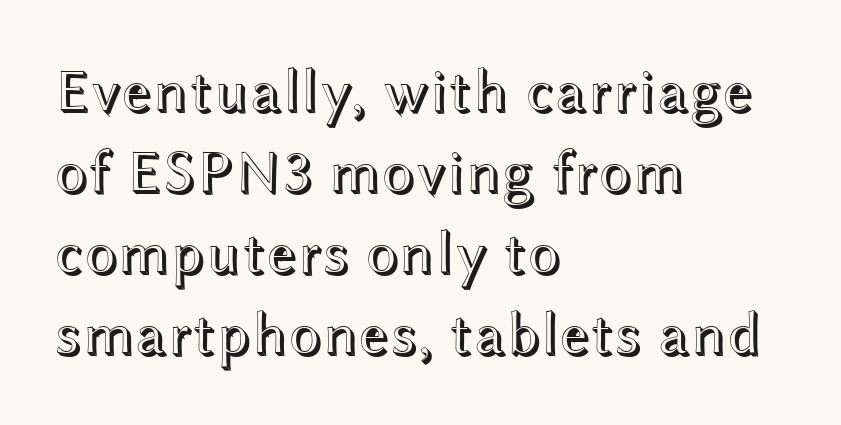
The paragraph shown leans on its left margin. Honestly, there is no underline to notice here at all. Caption: standard tracking, unaltered. This is roman type, the default non-slanted kind. Reading down the column, the eye jumps a familiar distance to each next line.
